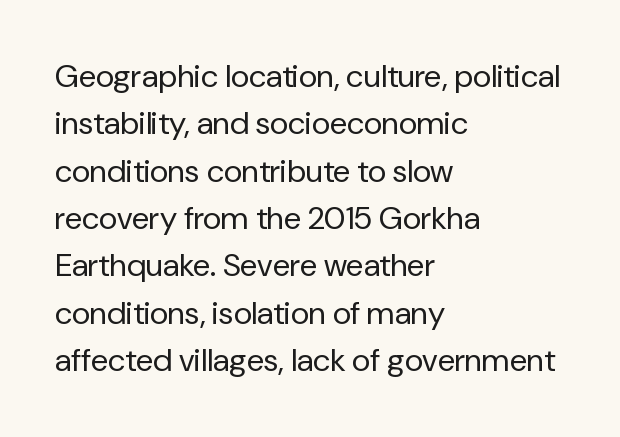
The image shows 32 px regular-weight sans-serif type, upright; set left-aligned, normal line spacing (1.48x), normal letter spacing, not underlined; low stroke contrast and a medium x-height.
